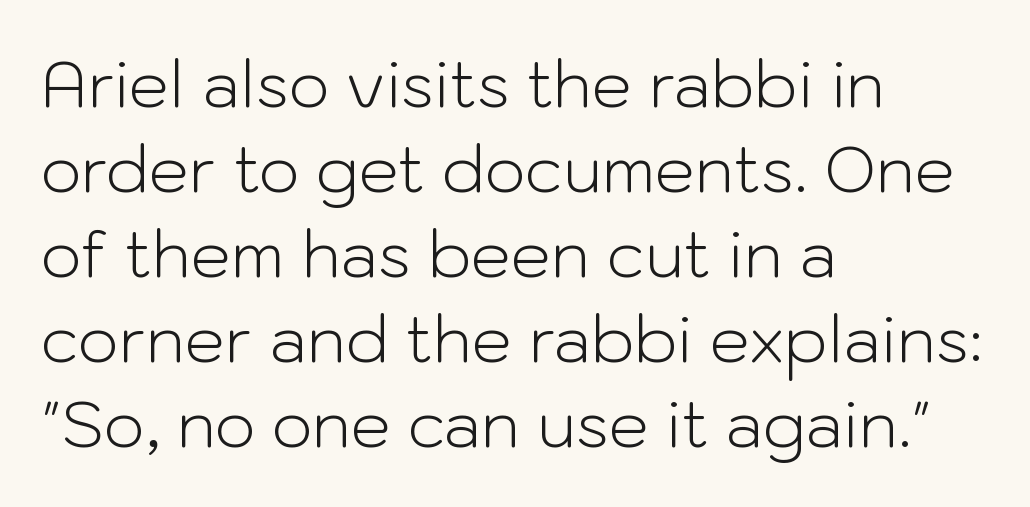
Q: Is the text bold? A: No.
Q: Is the text italic (slanted)? A: No, it is upright.
Q: Is the typeface a serif or a sans-serif typeface? A: Sans-serif.
Q: Is the text underlined? A: No.
Q: How is the paragraph aligned? A: Left-aligned.
Q: Is the spacing between letters normal or unusually wide? A: Normal.
Q: Is the spacing between lines tight, normal or loose? A: Normal.
Q: Width (condensed, normal, or wide)? A: Normal.
Q: Stroke contrast? A: Low.
Q: x-height? A: Medium.
Q: Monospaced? A: No.
